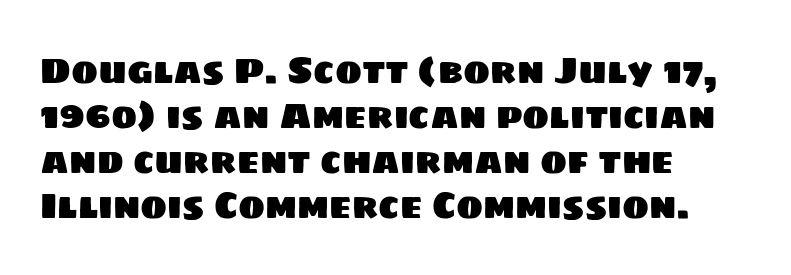
{"serif": "no", "width": "normal", "stroke_contrast": "low", "x_height": "large", "monospaced": "no", "underline": "no", "align": "left", "line_spacing": "normal", "line_spacing_ratio": 1.25, "letter_spacing": "normal", "letter_spacing_em": 0.0, "glyph_px": 36}
